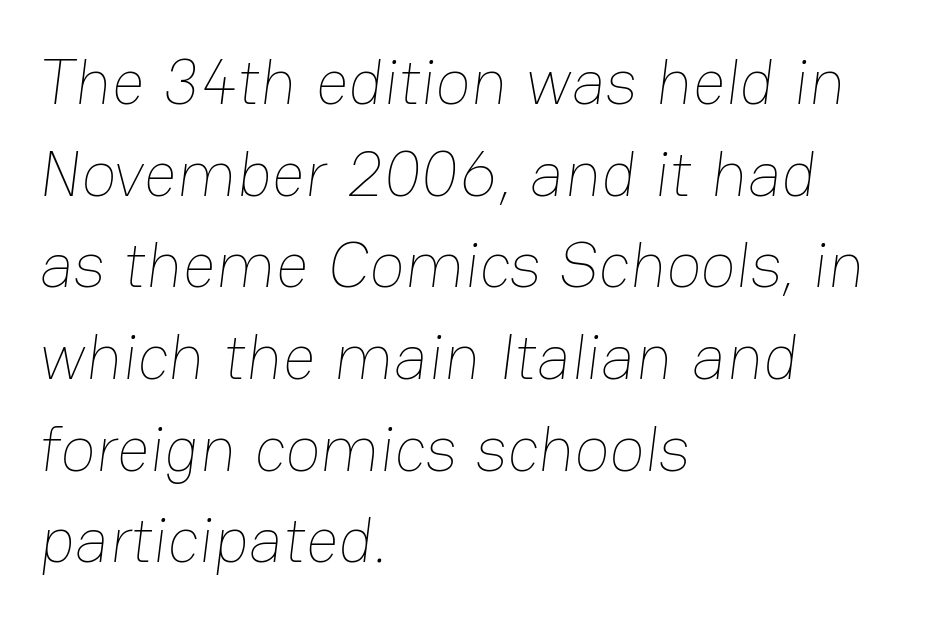
Q: Is the text bold? A: No.
Q: Is the text underlined? A: No.
Q: How is the paragraph aligned? A: Left-aligned.
Q: Is the spacing between letters normal or unusually wide? A: Normal.
Q: Is the spacing between lines tight, normal or loose? A: Normal.
Q: Width (condensed, normal, or wide)? A: Normal.
Q: Stroke contrast? A: Low.
Q: x-height? A: Medium.
Q: Monospaced? A: No.
